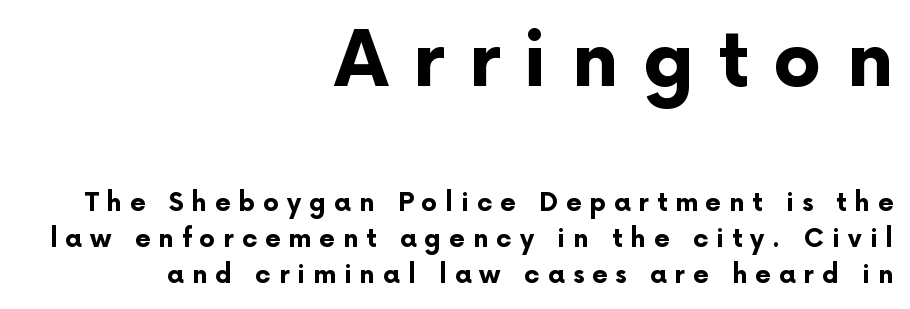
The image shows 76 px bold sans-serif type, upright; set right-aligned, normal line spacing (1.45x), unusually wide letter spacing (+0.32 em), not underlined; the first (top) block is 3.04x larger; low stroke contrast and a medium x-height.
